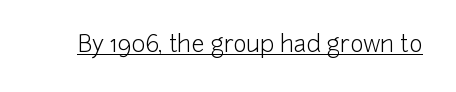
Q: Is the text bold? A: No.
Q: Is the text italic (slanted)? A: No, it is upright.
Q: Is the text underlined? A: Yes.
Q: Is the spacing between letters normal or unusually wide? A: Normal.
